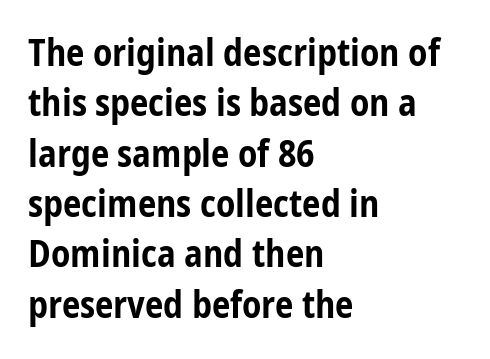
{"serif": "no", "italic": "no", "bold": "yes", "weight": "bold", "width": "condensed", "stroke_contrast": "low", "x_height": "medium", "monospaced": "no", "underline": "no", "align": "left", "line_spacing": "normal", "line_spacing_ratio": 1.36, "letter_spacing": "normal", "letter_spacing_em": 0.0, "glyph_px": 37}
